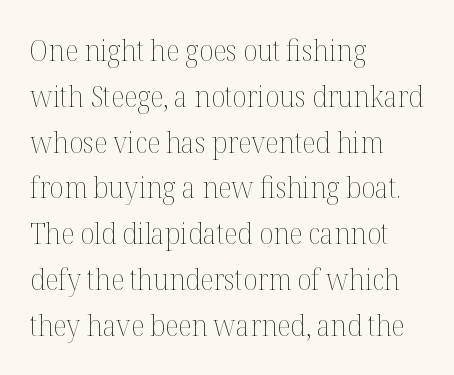
The image shows 29 px thin type, upright; set left-aligned, normal line spacing (1.58x), normal letter spacing, not underlined; medium stroke contrast and a medium x-height.
